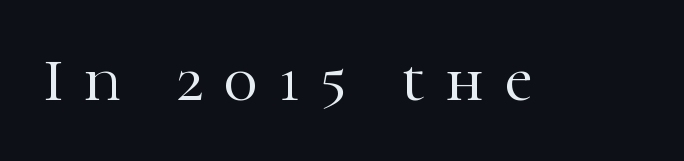
The image shows 61 px serif type, upright; set unusually wide letter spacing (+0.34 em), not underlined; high stroke contrast and a medium x-height.
